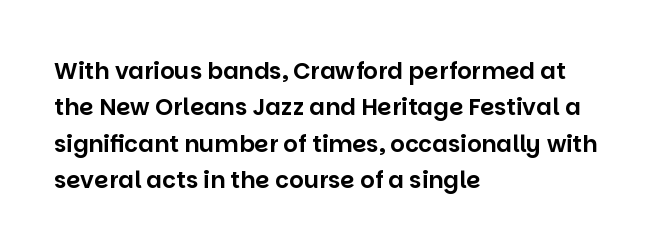
{"italic": "no", "underline": "no", "align": "left", "line_spacing": "normal", "line_spacing_ratio": 1.58, "letter_spacing": "normal", "letter_spacing_em": 0.0, "glyph_px": 23}
